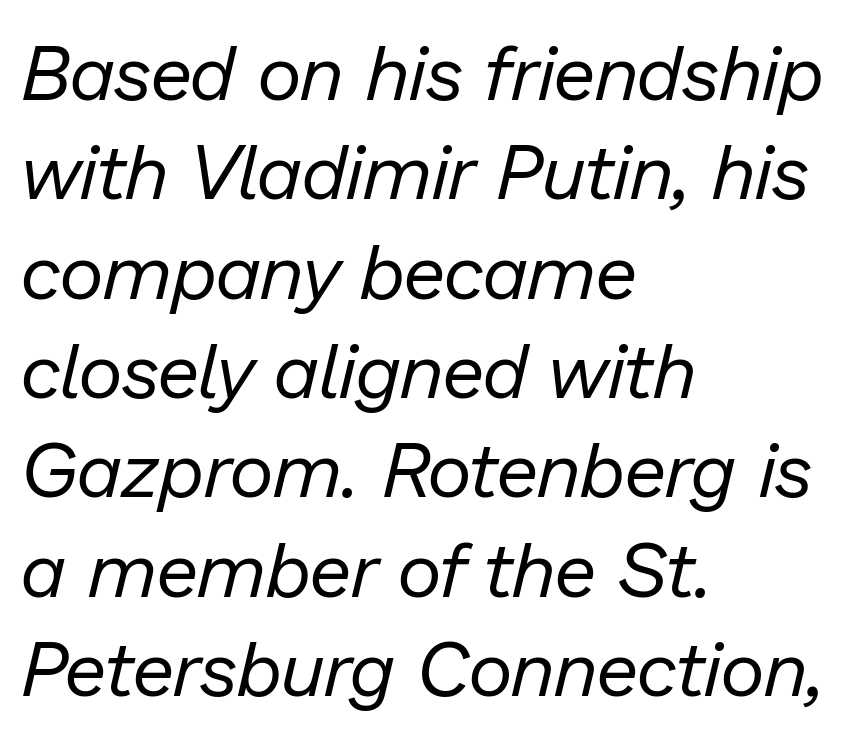
Looks like regular typesetting: each glyph gets only the width it needs. Descenders hang freely into open space. Every character sits at an angle, as italics do. Students, observe: this is what conventionally led text looks like. The ragged edge is on the right, which tells us the setting is flush left.
